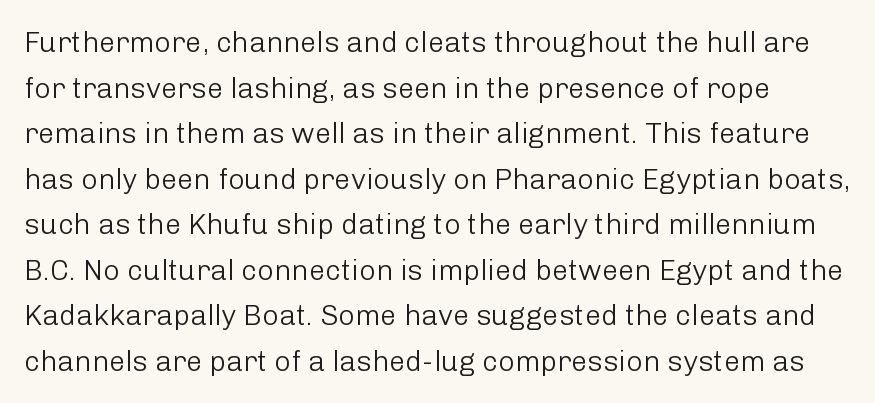
{"serif": "no", "italic": "no", "bold": "no", "weight": "light", "width": "normal", "stroke_contrast": "low", "x_height": "medium", "monospaced": "no", "underline": "no", "line_spacing": "normal", "line_spacing_ratio": 1.57, "letter_spacing": "normal", "letter_spacing_em": 0.0, "glyph_px": 29}
